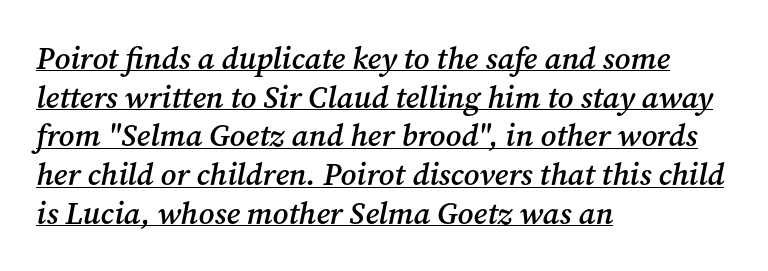
{"serif": "yes", "italic": "yes", "lean": "right", "slant_degrees": 12, "bold": "semi", "weight": "semibold", "width": "normal", "stroke_contrast": "medium", "x_height": "medium", "monospaced": "no", "underline": "yes", "align": "left", "line_spacing": "normal", "line_spacing_ratio": 1.25, "letter_spacing": "normal", "letter_spacing_em": 0.0, "glyph_px": 31}
